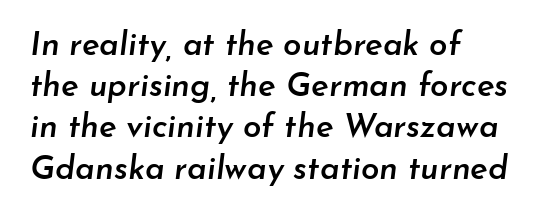
{"italic": "yes", "lean": "right", "slant_degrees": 7, "bold": "semi", "weight": "semibold", "width": "normal", "stroke_contrast": "low", "x_height": "small", "monospaced": "no", "underline": "no", "align": "left", "line_spacing": "normal", "line_spacing_ratio": 1.25, "letter_spacing": "normal", "letter_spacing_em": 0.0, "glyph_px": 33}
